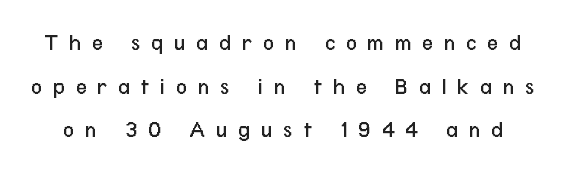
No letter is thick-stroked: the sample isn't bold. When letters stand straight like this, we call the style roman or upright. Students, note that the glyphs here are deliberately spaced far apart. The words here are not underlined.
